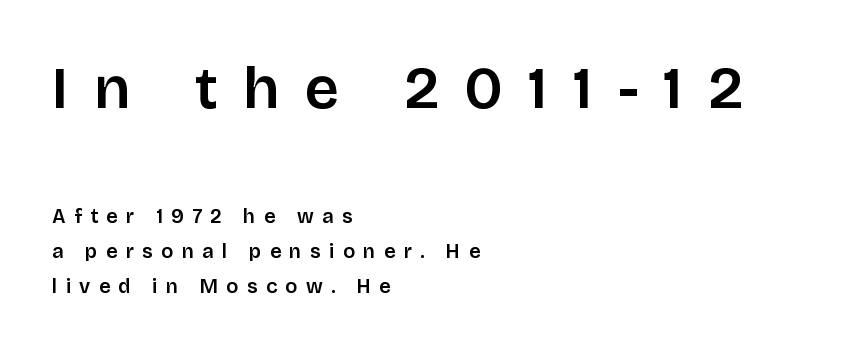
Q: Is the text italic (slanted)? A: No, it is upright.
Q: Is the typeface a serif or a sans-serif typeface? A: Sans-serif.
Q: Is the text underlined? A: No.
Q: How is the paragraph aligned? A: Left-aligned.
Q: Is the spacing between letters normal or unusually wide? A: Unusually wide.
Q: Which block of text is set in a larger size, the first (top) or the second (bottom)? A: The first (top) one.
Q: Width (condensed, normal, or wide)? A: Normal.
Q: Stroke contrast? A: Low.
Q: x-height? A: Large.
Q: Monospaced? A: No.
